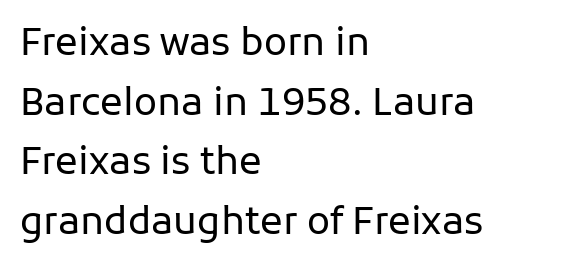
Q: Is the text bold? A: No.
Q: Is the text italic (slanted)? A: No, it is upright.
Q: Is the typeface a serif or a sans-serif typeface? A: Sans-serif.
Q: Is the text underlined? A: No.
Q: How is the paragraph aligned? A: Left-aligned.
Q: Is the spacing between letters normal or unusually wide? A: Normal.
Q: Is the spacing between lines tight, normal or loose? A: Normal.
Q: Width (condensed, normal, or wide)? A: Normal.
Q: Stroke contrast? A: Low.
Q: x-height? A: Medium.
Q: Monospaced? A: No.
